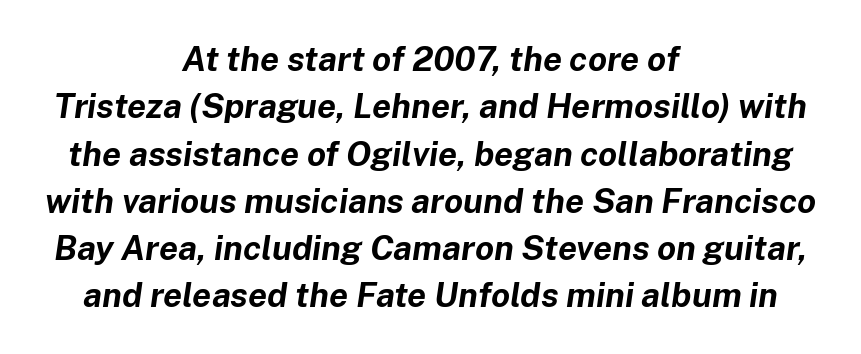
The line texture is even and compact thanks to regular tracking. This block has exactly the height ordinary leading produces. The string is rendered with underlining switched off. You could not count columns in this text — the font is proportionally spaced.
